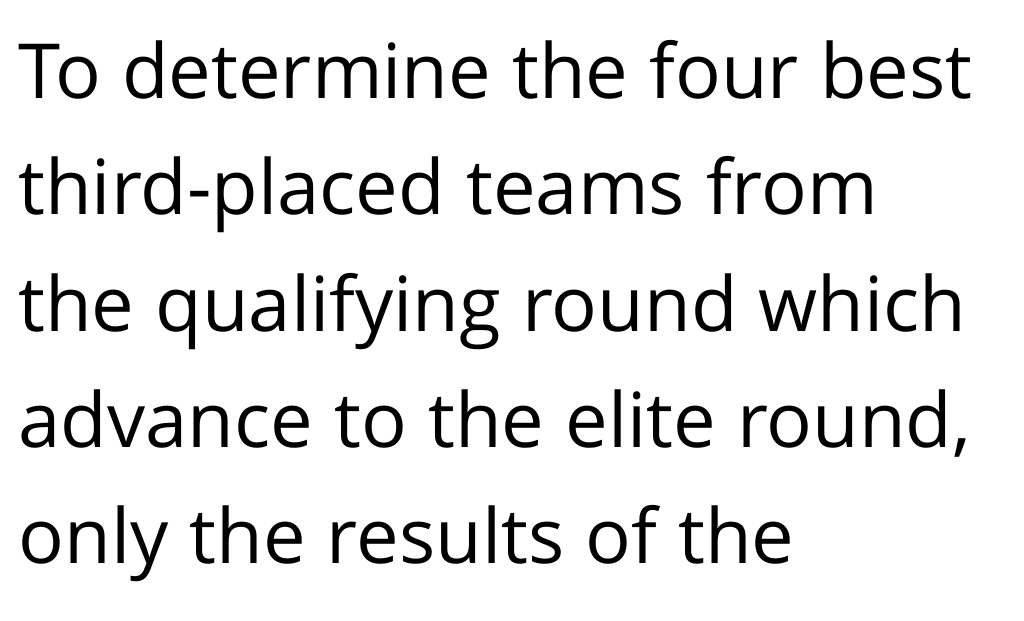
Q: Is the text bold? A: No.
Q: Is the text italic (slanted)? A: No, it is upright.
Q: Is the typeface a serif or a sans-serif typeface? A: Sans-serif.
Q: Is the text underlined? A: No.
Q: How is the paragraph aligned? A: Left-aligned.
Q: Is the spacing between letters normal or unusually wide? A: Normal.
Q: Is the spacing between lines tight, normal or loose? A: Normal.
Q: Width (condensed, normal, or wide)? A: Normal.
Q: Stroke contrast? A: Low.
Q: x-height? A: Medium.
Q: Monospaced? A: No.
